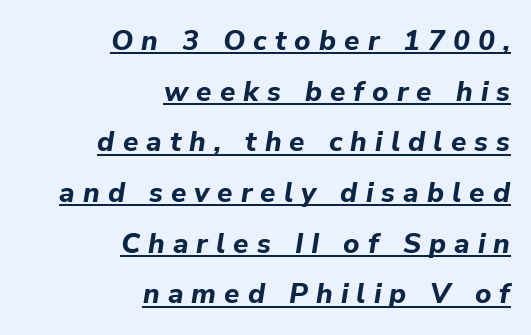
{"italic": "yes", "lean": "right", "slant_degrees": 9, "bold": "yes", "weight": "bold", "width": "normal", "stroke_contrast": "low", "x_height": "medium", "monospaced": "no", "underline": "yes", "align": "right", "line_spacing_ratio": 1.81, "letter_spacing": "wide", "letter_spacing_em": 0.29, "glyph_px": 28}
